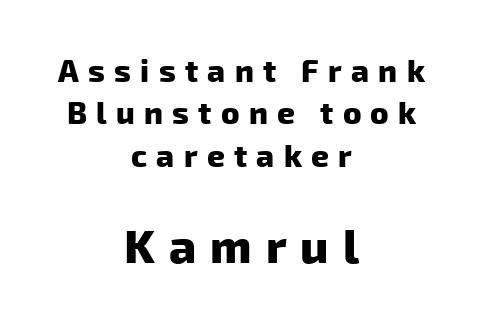
The image shows 47 px heavy sans-serif type; set centered, normal line spacing (1.37x), unusually wide letter spacing (+0.3 em), not underlined; the second (bottom) block is 1.52x larger; low stroke contrast and a medium x-height.
